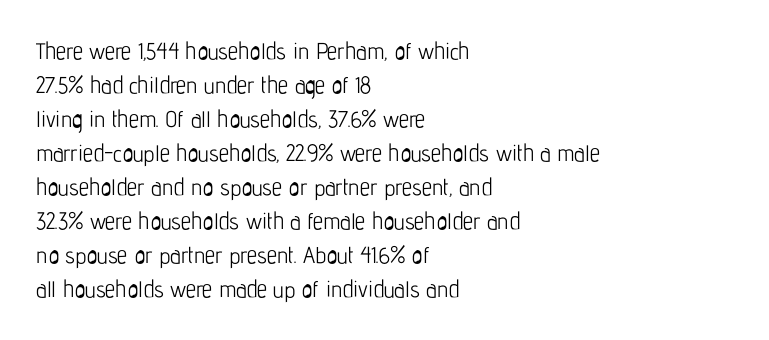
The image shows 23 px text type, upright; set left-aligned, normal line spacing (1.48x), normal letter spacing, not underlined.
